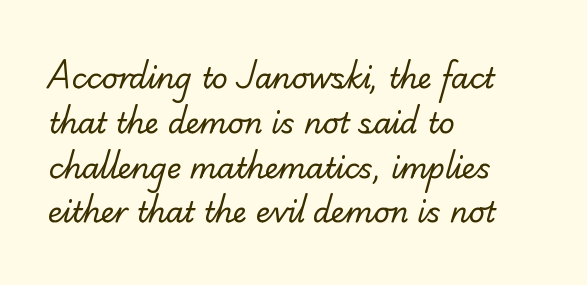
{"serif": "yes", "bold": "no", "weight": "regular", "width": "normal", "stroke_contrast": "low", "x_height": "small", "monospaced": "no", "underline": "no", "align": "left", "line_spacing": "normal", "line_spacing_ratio": 1.6, "letter_spacing": "normal", "letter_spacing_em": 0.0, "glyph_px": 28}
